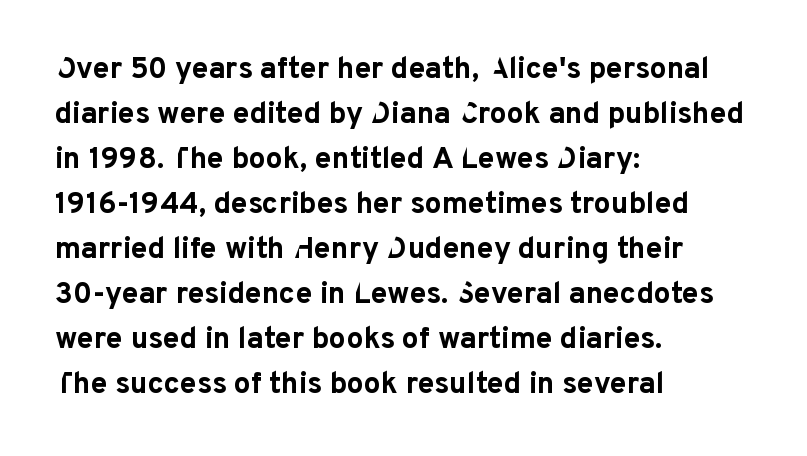
Any mark beneath the type? The region is blank. This is sans-serif lettering, the kind often seen on screens and signage. A dark, heavy texture on the line: the type is bold. The letterforms sit shoulder to shoulder at normal distance.
